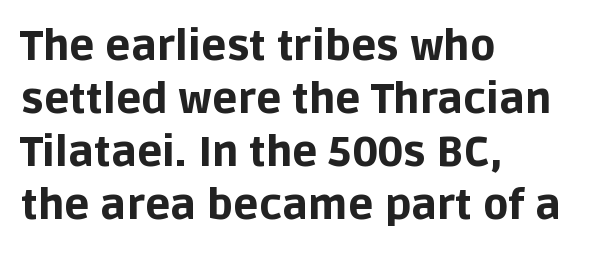
The image shows 42 px bold sans-serif type, upright; set left-aligned, normal line spacing (1.26x), normal letter spacing, not underlined; low stroke contrast and a large x-height.
